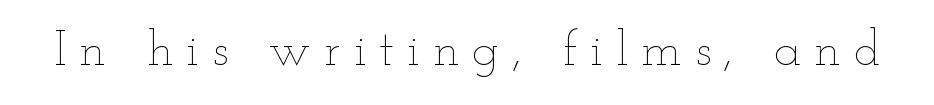
The image shows 50 px thin, wide type, upright; set unusually wide letter spacing (+0.26 em), not underlined; low stroke contrast and a small x-height.
